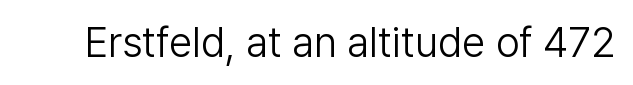
Q: Is the text bold? A: No.
Q: Is the text italic (slanted)? A: No, it is upright.
Q: Is the typeface a serif or a sans-serif typeface? A: Sans-serif.
Q: Is the text underlined? A: No.
Q: Is the spacing between letters normal or unusually wide? A: Normal.
Q: Width (condensed, normal, or wide)? A: Normal.
Q: Stroke contrast? A: Low.
Q: x-height? A: Medium.
Q: Monospaced? A: No.
